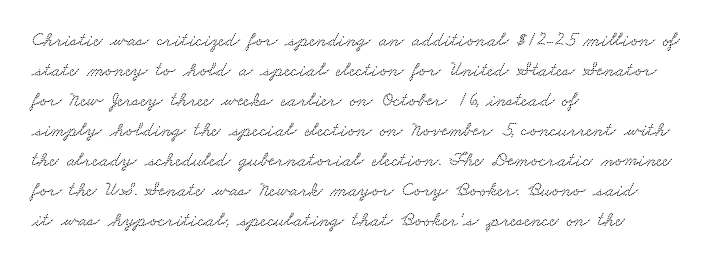
Q: Is the text underlined? A: No.
Q: How is the paragraph aligned? A: Left-aligned.
Q: Is the spacing between letters normal or unusually wide? A: Normal.
Q: Is the spacing between lines tight, normal or loose? A: Normal.
